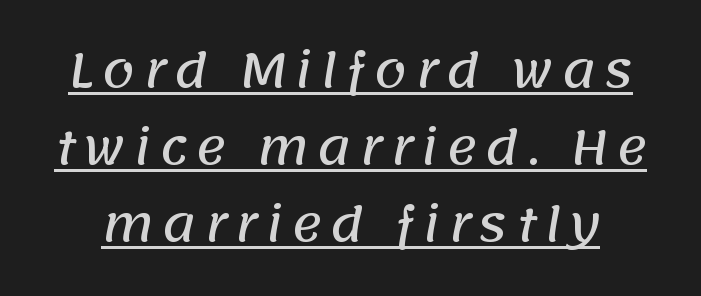
Q: Is the typeface a serif or a sans-serif typeface? A: Sans-serif.
Q: Is the text underlined? A: Yes.
Q: Is the spacing between lines tight, normal or loose? A: Normal.
Q: Width (condensed, normal, or wide)? A: Normal.
Q: Stroke contrast? A: Low.
Q: x-height? A: Large.
Q: Monospaced? A: No.
